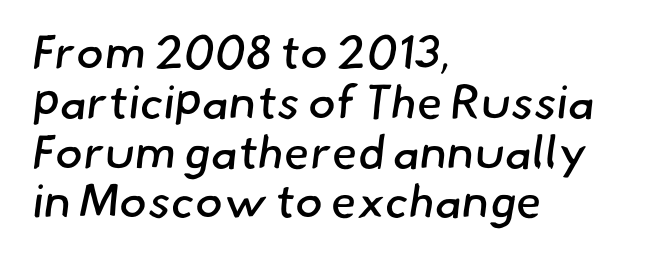
The image shows 47 px regular-weight sans-serif type; set left-aligned, tight line spacing (1.06x), normal letter spacing, not underlined; low stroke contrast and a small x-height.
